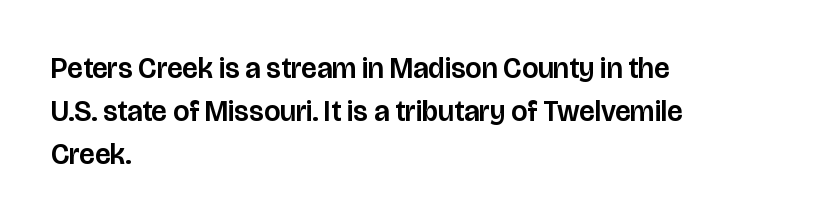
Q: Is the text italic (slanted)? A: No, it is upright.
Q: Is the typeface a serif or a sans-serif typeface? A: Sans-serif.
Q: Is the text underlined? A: No.
Q: How is the paragraph aligned? A: Left-aligned.
Q: Is the spacing between letters normal or unusually wide? A: Normal.
Q: Is the spacing between lines tight, normal or loose? A: Normal.
Q: Width (condensed, normal, or wide)? A: Normal.
Q: Stroke contrast? A: Low.
Q: x-height? A: Large.
Q: Monospaced? A: No.
